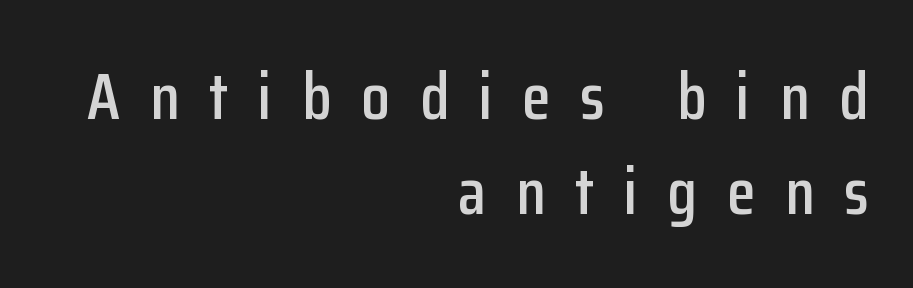
The string is rendered with underlining switched off. Spacing verdict: proportional, widths tailored to each character. Does the type have serifs? No, each stem ends abruptly. Leftover space on each line is placed entirely before the opening word. Observe the wide spacing: letters keep a clear distance from each other.
